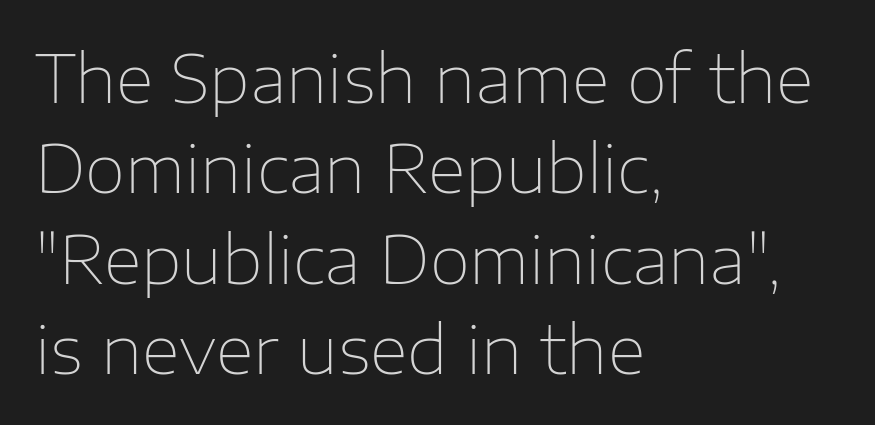
If you drew a line through each stem, it would be perfectly vertical. The letters advance in unequal steps, a hallmark of proportional type. The leading is moderate, giving the passage an even texture. What kind of face is this? One without serifs — a sans.
